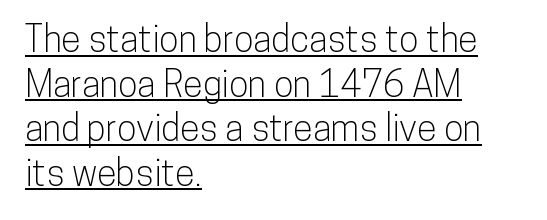
The image shows 36 px condensed sans-serif type, upright; set left-aligned, line spacing 1.24x, normal letter spacing, underlined; low stroke contrast and a medium x-height.
